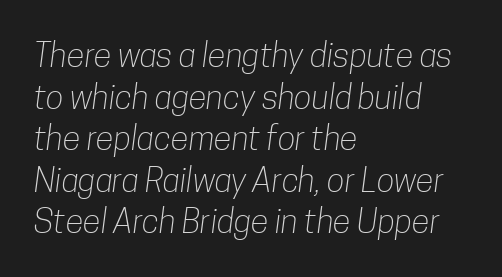
{"serif": "no", "bold": "no", "weight": "light", "width": "condensed", "stroke_contrast": "low", "x_height": "medium", "monospaced": "no", "underline": "no", "align": "left", "line_spacing": "normal", "line_spacing_ratio": 1.26, "letter_spacing": "normal", "letter_spacing_em": 0.0, "glyph_px": 33}
